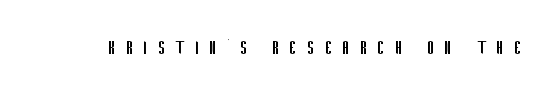
The image shows 22 px text type, upright; set unusually wide letter spacing (+0.46 em), not underlined.
